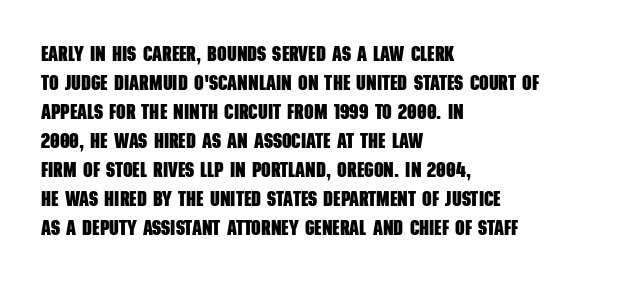
The image shows 21 px bold type; set left-aligned, normal line spacing (1.38x), normal letter spacing, not underlined.
